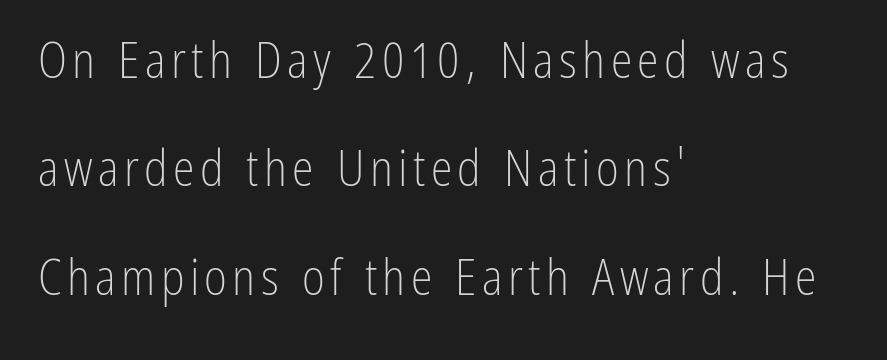
Q: Is the text bold? A: No.
Q: Is the text italic (slanted)? A: No, it is upright.
Q: Is the typeface a serif or a sans-serif typeface? A: Sans-serif.
Q: Is the text underlined? A: No.
Q: How is the paragraph aligned? A: Left-aligned.
Q: Is the spacing between lines tight, normal or loose? A: Loose.
Q: Width (condensed, normal, or wide)? A: Condensed.
Q: Stroke contrast? A: Low.
Q: x-height? A: Medium.
Q: Monospaced? A: No.
